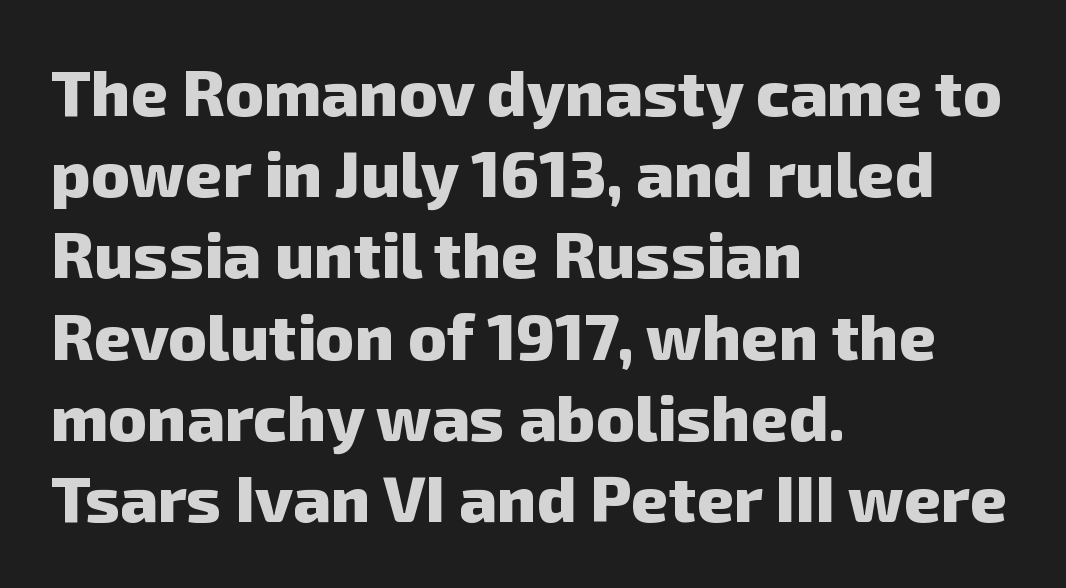
Layout note: lines flush left. The strip under each line holds only bare page. Caption: bold face, heavy strokes. Summary of vertical rhythm: regular, with standard interline spacing. Regarding serifs, this sample does without them. The letterforms sit shoulder to shoulder at normal distance.
